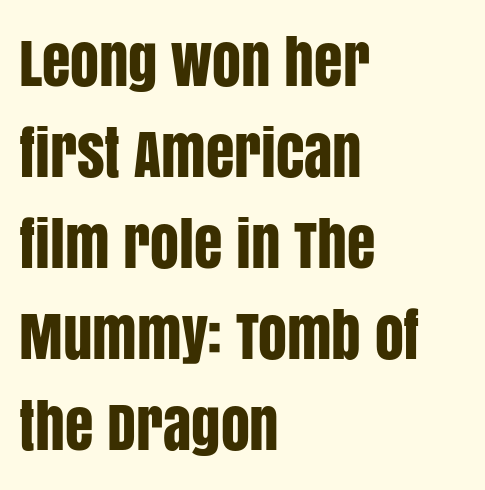
Q: Is the text italic (slanted)? A: No, it is upright.
Q: Is the typeface a serif or a sans-serif typeface? A: Sans-serif.
Q: Is the text underlined? A: No.
Q: How is the paragraph aligned? A: Left-aligned.
Q: Is the spacing between letters normal or unusually wide? A: Normal.
Q: Is the spacing between lines tight, normal or loose? A: Normal.
Q: Width (condensed, normal, or wide)? A: Condensed.
Q: Stroke contrast? A: Low.
Q: x-height? A: Large.
Q: Monospaced? A: No.
